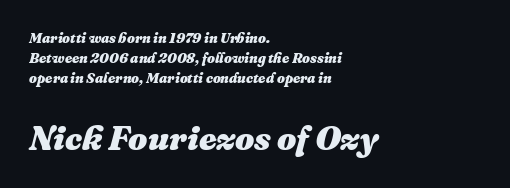
Q: Is the text bold? A: Yes.
Q: Is the text italic (slanted)? A: Yes, it leans right by about 16 degrees.
Q: Is the text underlined? A: No.
Q: How is the paragraph aligned? A: Left-aligned.
Q: Is the spacing between letters normal or unusually wide? A: Normal.
Q: Is the spacing between lines tight, normal or loose? A: Normal.
Q: Which block of text is set in a larger size, the first (top) or the second (bottom)? A: The second (bottom) one.
Q: Width (condensed, normal, or wide)? A: Normal.
Q: Stroke contrast? A: Medium.
Q: x-height? A: Medium.
Q: Monospaced? A: No.
